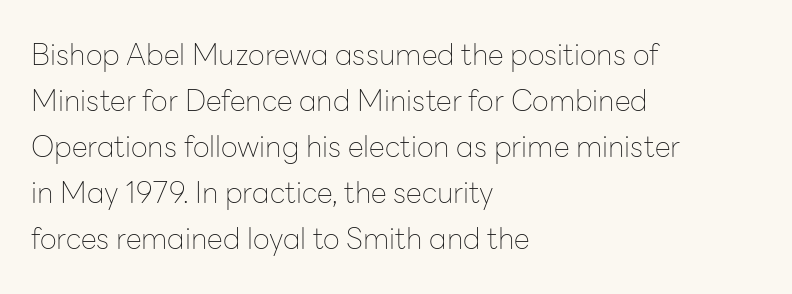
There is no visible air inserted between adjacent glyphs. Short and long lines alike share a common starting point at left. It's the straight-up-and-down kind of type. Stems here are at most as thick as an everyday book face. Stroke terminals: plain, sans-serif.
